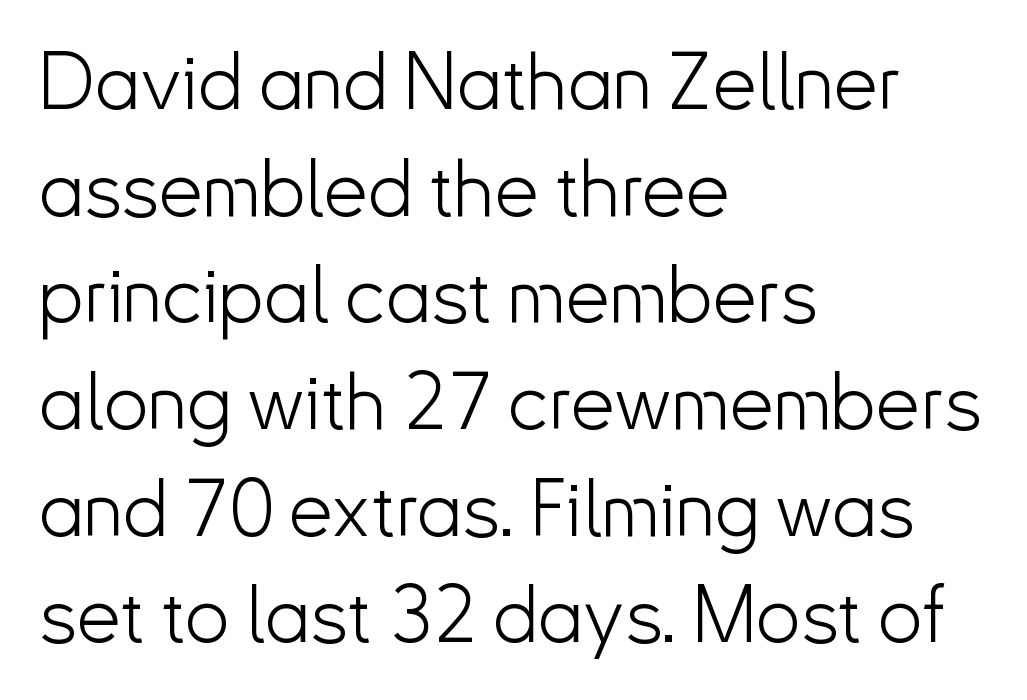
Q: Is the text bold? A: No.
Q: Is the text italic (slanted)? A: No, it is upright.
Q: Is the typeface a serif or a sans-serif typeface? A: Sans-serif.
Q: Is the text underlined? A: No.
Q: How is the paragraph aligned? A: Left-aligned.
Q: Is the spacing between letters normal or unusually wide? A: Normal.
Q: Is the spacing between lines tight, normal or loose? A: Normal.
Q: Width (condensed, normal, or wide)? A: Normal.
Q: Stroke contrast? A: Low.
Q: x-height? A: Small.
Q: Monospaced? A: No.
